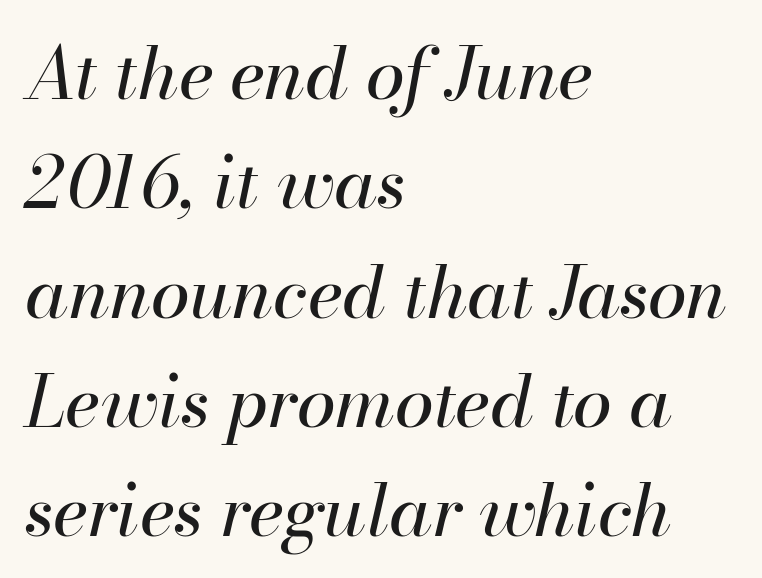
{"italic": "yes", "lean": "right", "slant_degrees": 13, "bold": "no", "weight": "regular", "width": "normal", "stroke_contrast": "high", "x_height": "small", "monospaced": "no", "underline": "no", "align": "left", "line_spacing": "normal", "line_spacing_ratio": 1.54, "letter_spacing": "normal", "letter_spacing_em": 0.0, "glyph_px": 71}
